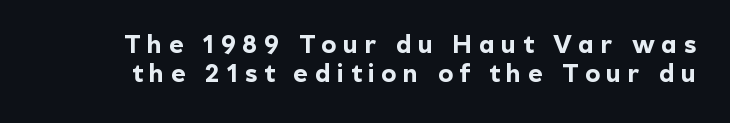
The image shows 25 px bold type, upright; set line spacing 1.18x, unusually wide letter spacing (+0.27 em), not underlined.
